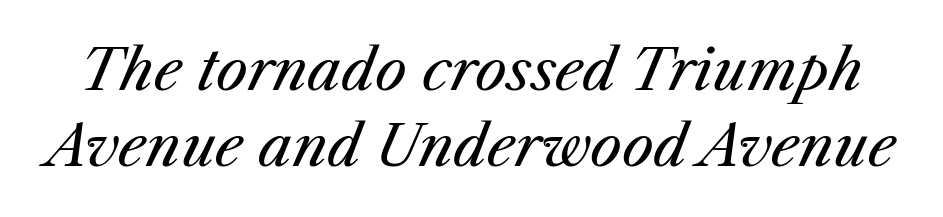
The lines sit at an ordinary, default distance from one another. This is not heavy type; no bold has been used. Character widths vary here, with narrow letters taking less room than wide ones. Check the space under the baseline: it is left empty.
